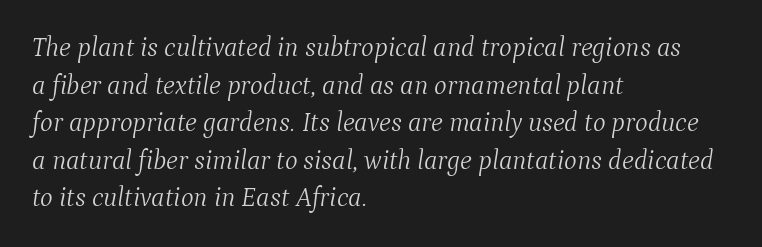
{"italic": "yes", "lean": "right", "slant_degrees": 9, "bold": "no", "underline": "no", "align": "left", "line_spacing": "normal", "line_spacing_ratio": 1.39, "letter_spacing": "normal", "letter_spacing_em": 0.0, "glyph_px": 27}
